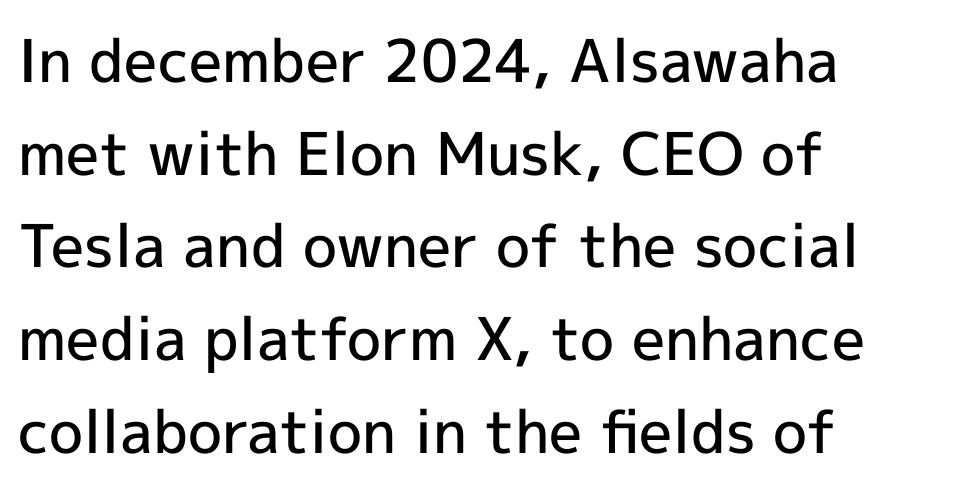
Leading: standard. A typesetter would call this proportional, since set widths differ per character. Default kerning and tracking; the words read as compact shapes. The specimen omits any rule beneath the text block's lines.
